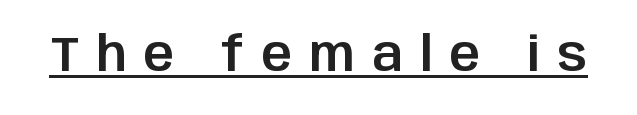
The image shows 48 px sans-serif type, upright; set unusually wide letter spacing (+0.36 em), underlined; low stroke contrast and a large x-height.
